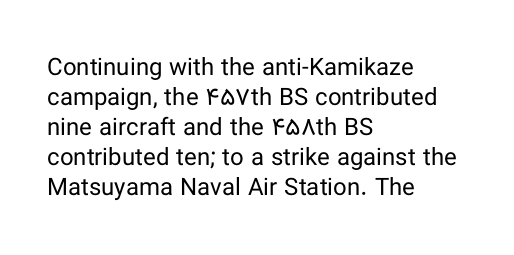
Q: Is the text bold? A: No.
Q: Is the text italic (slanted)? A: No, it is upright.
Q: Is the text underlined? A: No.
Q: How is the paragraph aligned? A: Left-aligned.
Q: Is the spacing between letters normal or unusually wide? A: Normal.
Q: Is the spacing between lines tight, normal or loose? A: Normal.
